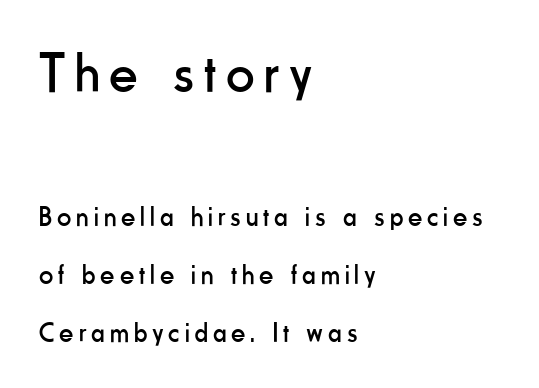
The passage shown is typed in a proportional face where columns would drift. Summary of weight: not heavy and not bold. A student would notice the top passage is typeset larger than what follows. Each row of text sits above clean, open space. Nothing sits at the stroke ends, so this counts as sans-serif.
